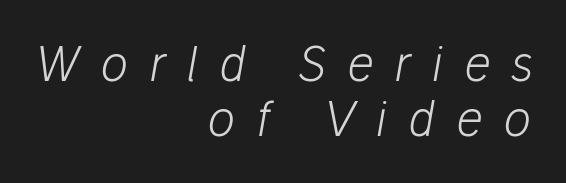
Clear beneath every line of the passage. Look at the tracking — it's clearly loosened, letters drifting apart. These lines are rendered in a variable-pitch font. An italicized treatment has been applied to the whole sample. Visually the block forms a straight wall on the right and a jagged coastline on the left.
